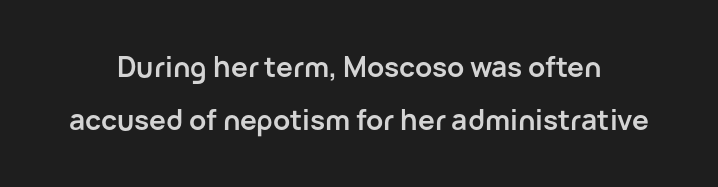
The image shows 28 px semibold sans-serif type, upright; set loose line spacing (1.91x), normal letter spacing, not underlined; low stroke contrast and a medium x-height.
